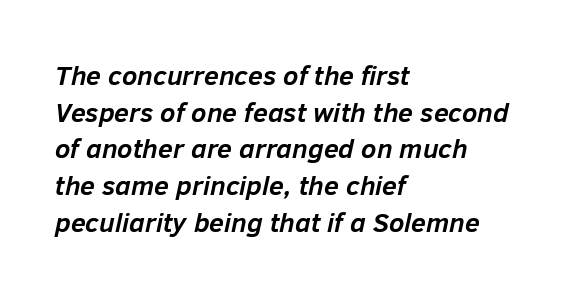
It's the slanting kind of type. Set as a true bold cut, around the 700 mark. The rendering anchors every line to the left-hand side. Descender tails drop into unmarked territory. Normally led — the rows are evenly, conventionally spaced. Here the glyphs are tracked normally, forming tight word shapes.
